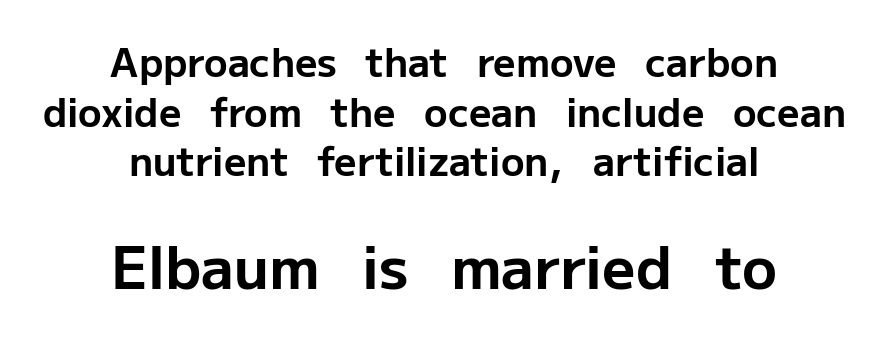
{"serif": "no", "italic": "no", "bold": "yes", "weight": "bold", "width": "normal", "stroke_contrast": "low", "x_height": "medium", "monospaced": "no", "underline": "no", "align": "center", "line_spacing": "normal", "line_spacing_ratio": 1.27, "letter_spacing": "normal", "letter_spacing_em": 0.0, "larger_block": "second", "size_ratio": 1.49, "glyph_px": 58}
